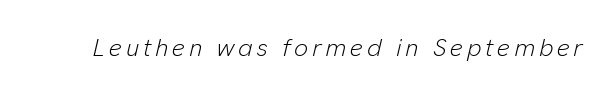
Q: Is the text bold? A: No.
Q: Is the text italic (slanted)? A: Yes, it leans right by about 13 degrees.
Q: Is the text underlined? A: No.
